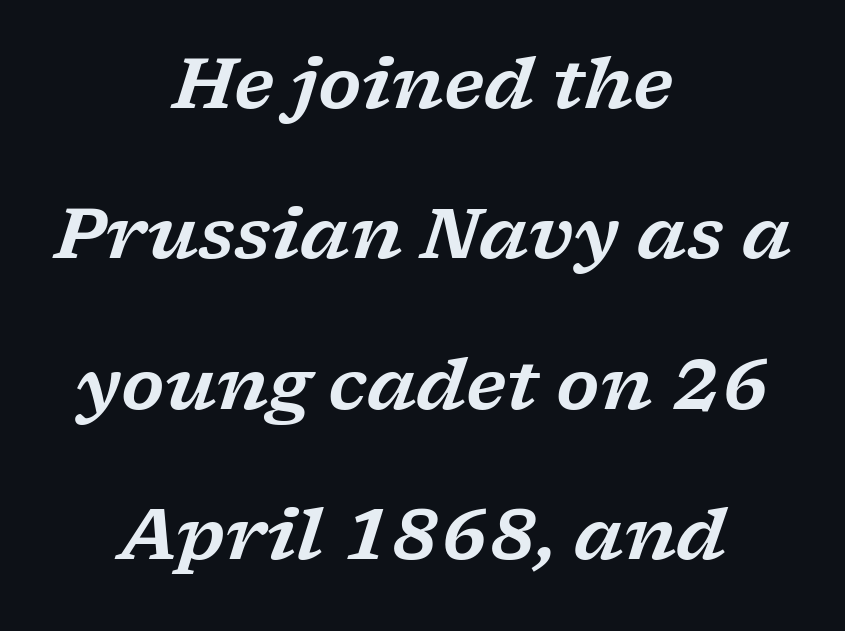
The typeface chosen for these lines features serifs. Does the lettering tilt? It does — this is italic. Think of a printed novel: that variable character pitch is what you see here. The space beneath each line is pristine and unruled.
